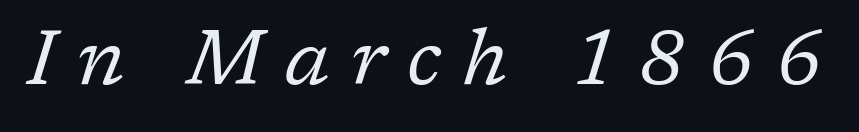
What kind of face is this? One with serifs. The whole block is typeset with a tilt. Spacing between characters has been opened up far beyond the box default. Note the varied advance widths — an 'i' is clearly narrower than an 'm'. The passage shown is not bold in any degree.
